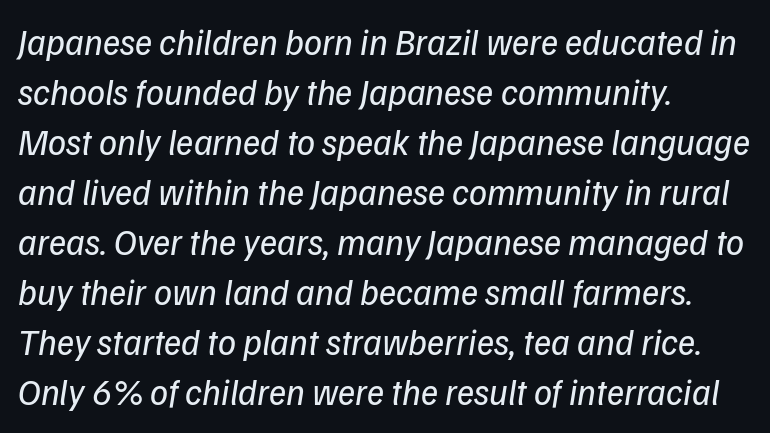
Q: Is the text bold? A: No.
Q: Is the typeface a serif or a sans-serif typeface? A: Sans-serif.
Q: Is the text underlined? A: No.
Q: How is the paragraph aligned? A: Left-aligned.
Q: Is the spacing between letters normal or unusually wide? A: Normal.
Q: Is the spacing between lines tight, normal or loose? A: Normal.
Q: Width (condensed, normal, or wide)? A: Normal.
Q: Stroke contrast? A: Low.
Q: x-height? A: Medium.
Q: Monospaced? A: No.
